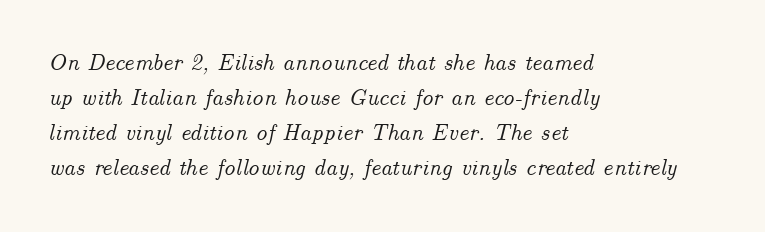
Students, note that the glyphs here touch the page at normal intervals. The leading is moderate, giving the passage an even texture. The lettering tilts uniformly, giving the passage an italic look. The rag falls on the right side of this text block. Each row of text sits above clean, open space.
